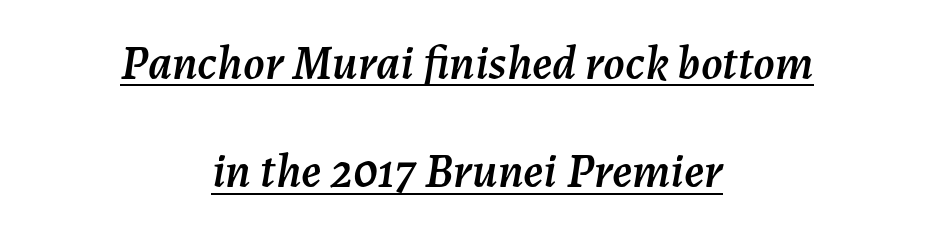
{"italic": "yes", "lean": "right", "slant_degrees": 7, "width": "normal", "stroke_contrast": "medium", "x_height": "medium", "monospaced": "no", "underline": "yes", "align": "center", "line_spacing": "loose", "line_spacing_ratio": 2.26, "letter_spacing": "normal", "letter_spacing_em": 0.0, "glyph_px": 48}
